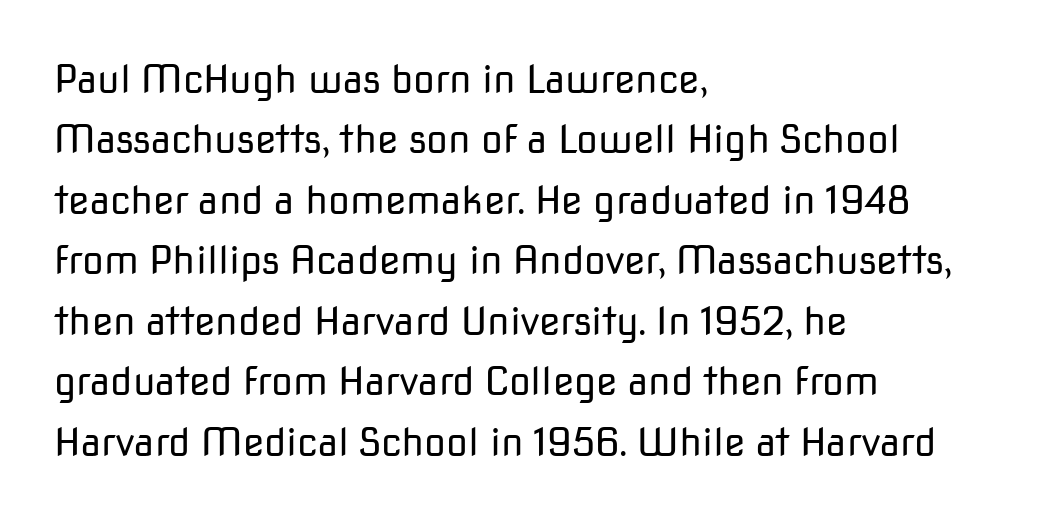
Q: Is the text bold? A: No.
Q: Is the text italic (slanted)? A: No, it is upright.
Q: Is the typeface a serif or a sans-serif typeface? A: Sans-serif.
Q: Is the text underlined? A: No.
Q: How is the paragraph aligned? A: Left-aligned.
Q: Is the spacing between letters normal or unusually wide? A: Normal.
Q: Is the spacing between lines tight, normal or loose? A: Normal.
Q: Width (condensed, normal, or wide)? A: Normal.
Q: Stroke contrast? A: Low.
Q: x-height? A: Medium.
Q: Monospaced? A: No.
